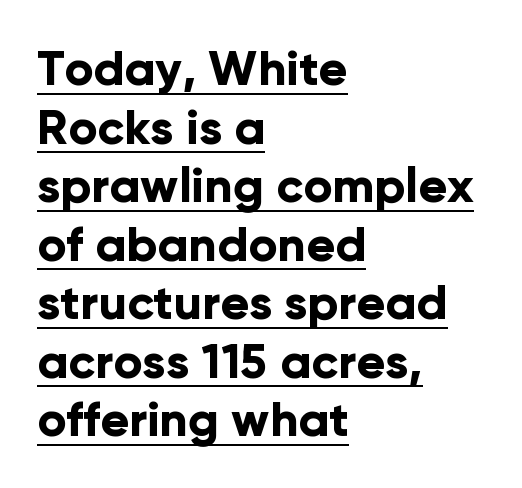
This sample is left-justified, so line endings fall wherever the words run out. Note: no serifs on the glyphs. Honestly, the letter spacing is just normal — you wouldn't notice it. You can tell it's not italic because the verticals are truly vertical.
